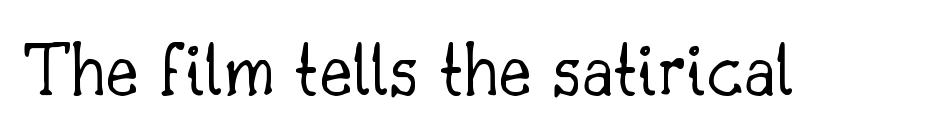
No word sits above an underline. The passage shown is typed in a proportional face where columns would drift. Unbolded letterforms with no extra heft. This rendering leaves character spacing at its baseline value. Style check: upright.
